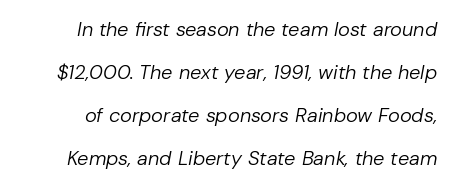
{"italic": "yes", "lean": "right", "slant_degrees": 10, "bold": "no", "underline": "no", "line_spacing": "loose", "line_spacing_ratio": 2.15, "letter_spacing": "normal", "letter_spacing_em": 0.0, "glyph_px": 20}
